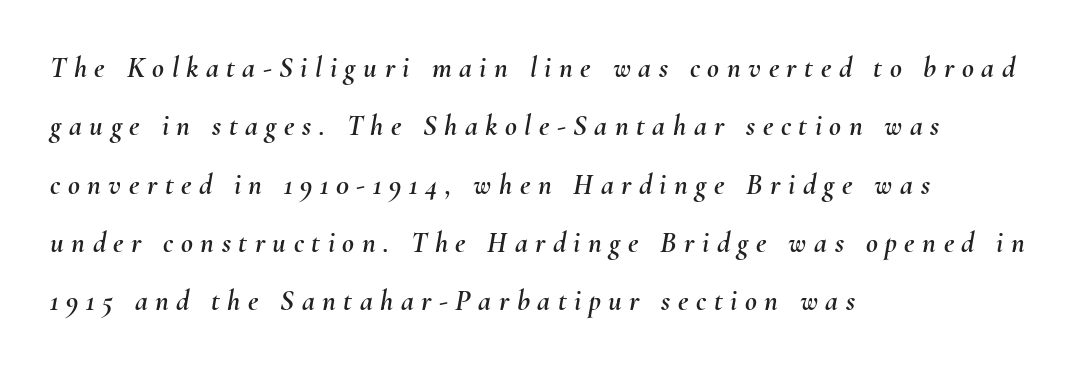
Decoration check: the copy has no underline. Is the letter spacing exaggerated? Yes — the characters are pushed far apart. Successive baselines arrive slowly, with a big drop between each. Character widths vary here, with narrow letters taking less room than wide ones.
